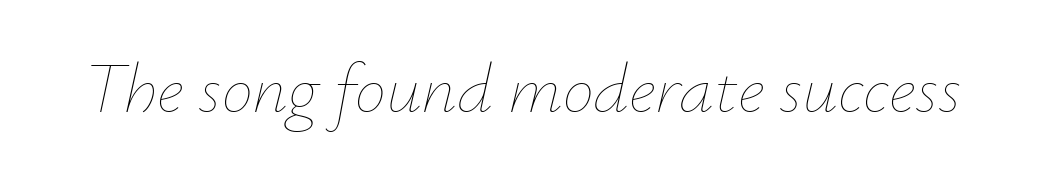
The image shows 70 px thin type, italic (leaning right); set normal letter spacing, not underlined; low stroke contrast and a small x-height.
